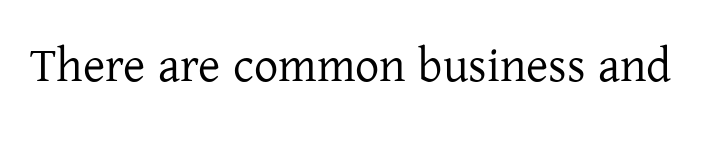
Q: Is the text italic (slanted)? A: No, it is upright.
Q: Is the typeface a serif or a sans-serif typeface? A: Serif.
Q: Is the text underlined? A: No.
Q: Is the spacing between letters normal or unusually wide? A: Normal.
Q: Width (condensed, normal, or wide)? A: Normal.
Q: Stroke contrast? A: Low.
Q: x-height? A: Medium.
Q: Monospaced? A: No.
